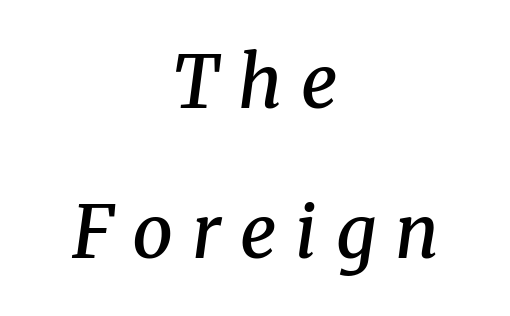
{"serif": "yes", "italic": "yes", "lean": "right", "slant_degrees": 8, "bold": "semi", "weight": "semibold", "width": "normal", "stroke_contrast": "medium", "x_height": "medium", "monospaced": "no", "underline": "no", "align": "center", "line_spacing": "loose", "line_spacing_ratio": 2.09, "letter_spacing": "wide", "letter_spacing_em": 0.26, "glyph_px": 72}
